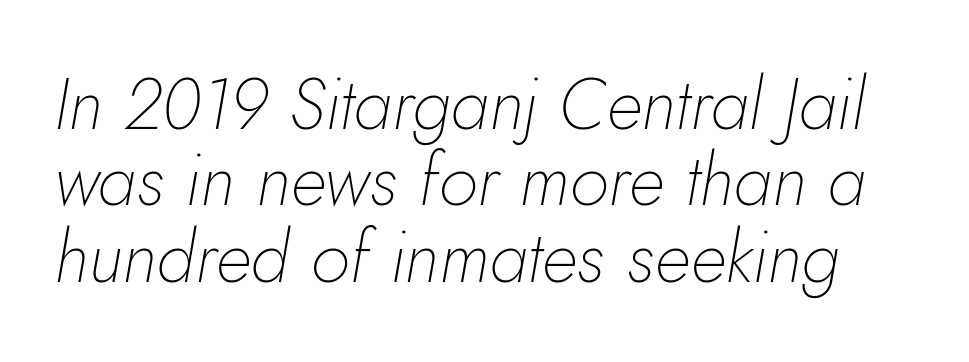
The image shows 72 px thin type, italic (leaning right); set tight line spacing (1.06x), normal letter spacing, not underlined; low stroke contrast and a small x-height.
